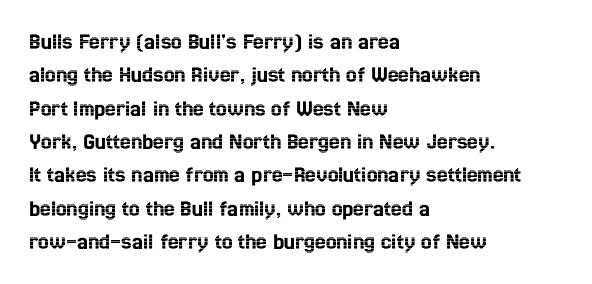
Q: Is the text italic (slanted)? A: No, it is upright.
Q: Is the text underlined? A: No.
Q: How is the paragraph aligned? A: Left-aligned.
Q: Is the spacing between letters normal or unusually wide? A: Normal.
Q: Is the spacing between lines tight, normal or loose? A: Normal.
